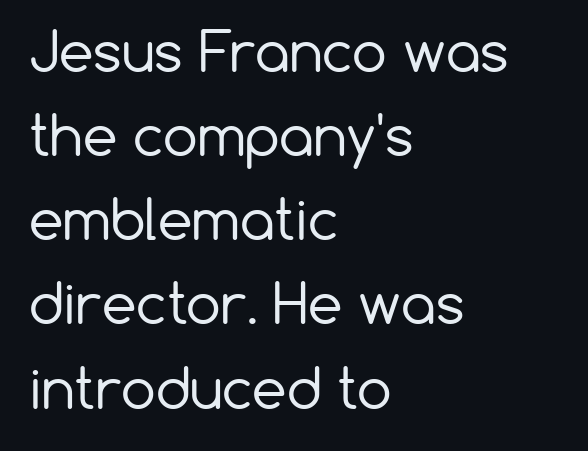
The image shows 55 px regular-weight sans-serif type, upright; set left-aligned, normal line spacing (1.53x), normal letter spacing, not underlined; low stroke contrast and a medium x-height.
